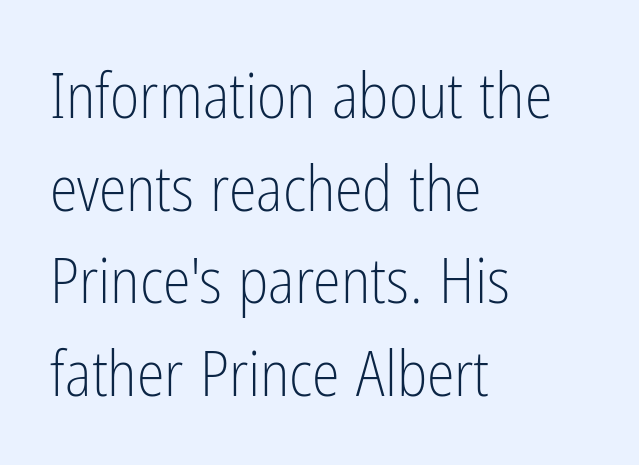
The passage shown has conventional tracking throughout. The rows are spaced the way most documents space them. Is the stroke heavy? The answer is a plain regular-or-lighter. Horizontally, the lines are justified to the leading edge only.
